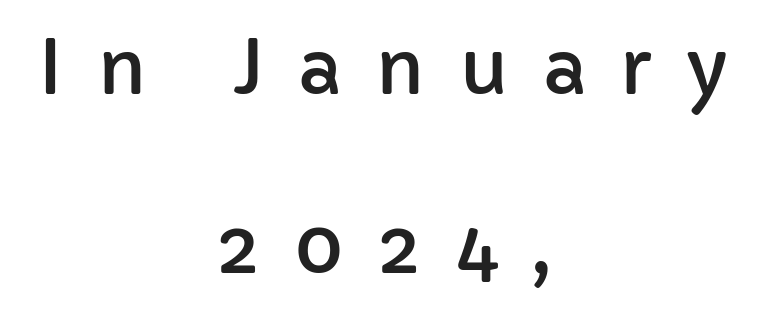
Centered paragraph, ragged on both sides. The words here are not underlined. Quick note: interline space is abundant. These lines were composed using upright roman letters.
